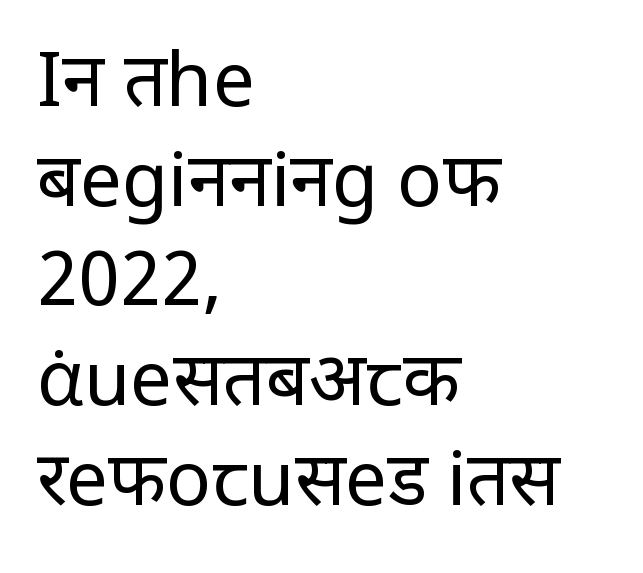
Honestly, the row spacing looks completely unremarkable. This reads as an unemphasized weight, regular at the heaviest. When letters stand straight like this, we call the style roman or upright. The baseline area is clear.
